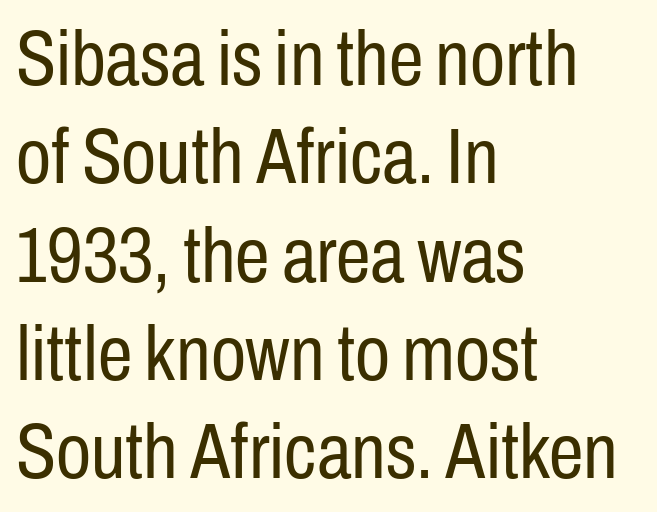
Q: Is the text bold? A: No.
Q: Is the text italic (slanted)? A: No, it is upright.
Q: Is the typeface a serif or a sans-serif typeface? A: Sans-serif.
Q: Is the text underlined? A: No.
Q: How is the paragraph aligned? A: Left-aligned.
Q: Is the spacing between letters normal or unusually wide? A: Normal.
Q: Is the spacing between lines tight, normal or loose? A: Normal.
Q: Width (condensed, normal, or wide)? A: Condensed.
Q: Stroke contrast? A: Low.
Q: x-height? A: Medium.
Q: Monospaced? A: No.
